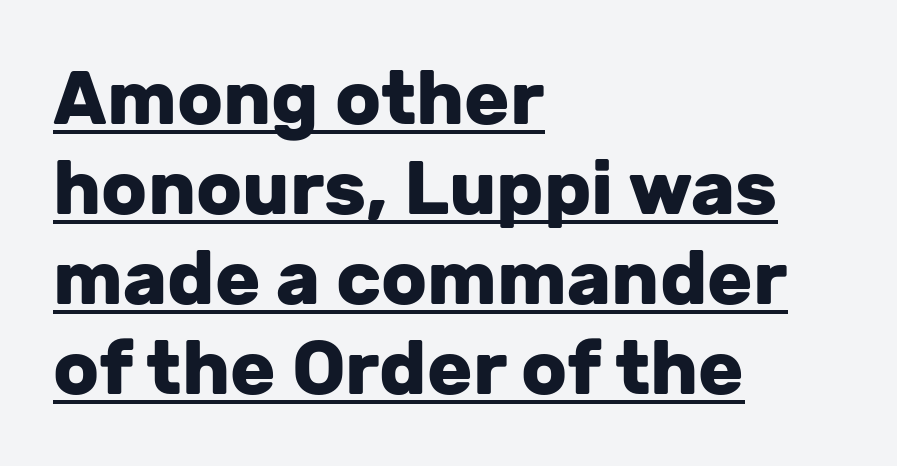
Heavy, bold letterforms. In terms of posture, this sample is upright. The letters advance in unequal steps, a hallmark of proportional type. Each word holds together tightly as a unit, with standard inter-letter gaps. In CSS terms this would be text-align: left.
